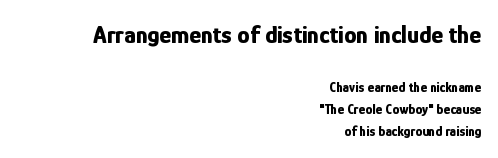
Leading: standard. In CSS terms this would be text-align: right. The lettering stays uniformly vertical, giving the passage a roman look. Nobody drew a line under any word here. Spacing between characters is what you'd get straight out of the box. This is heavy type, rendered in bold.
